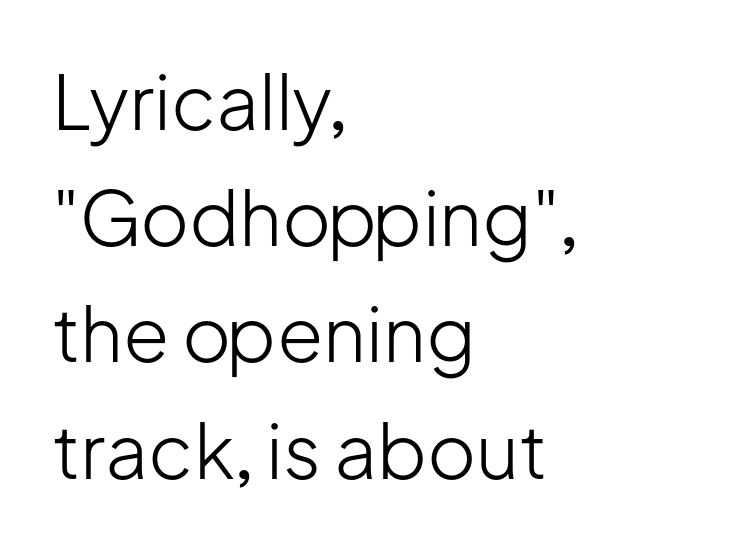
A typesetter would mark this as roman, not italic. Character widths vary here, with narrow letters taking less room than wide ones. Nothing sits at the stroke ends, so this counts as sans-serif. Quick note: underline off. Casual observation: everything's shoved over to the left. Leading: standard.
